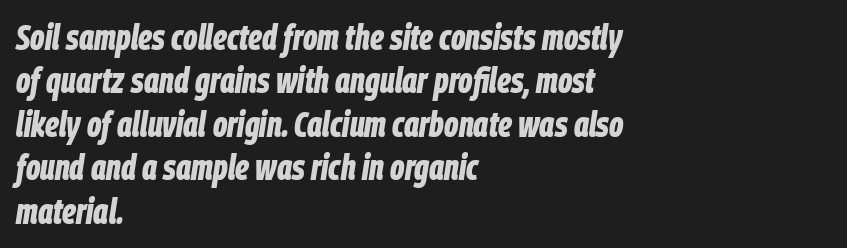
The image shows 35 px bold, condensed type, italic (leaning right); set left-aligned, line spacing 1.24x, normal letter spacing, not underlined; low stroke contrast and a large x-height.
